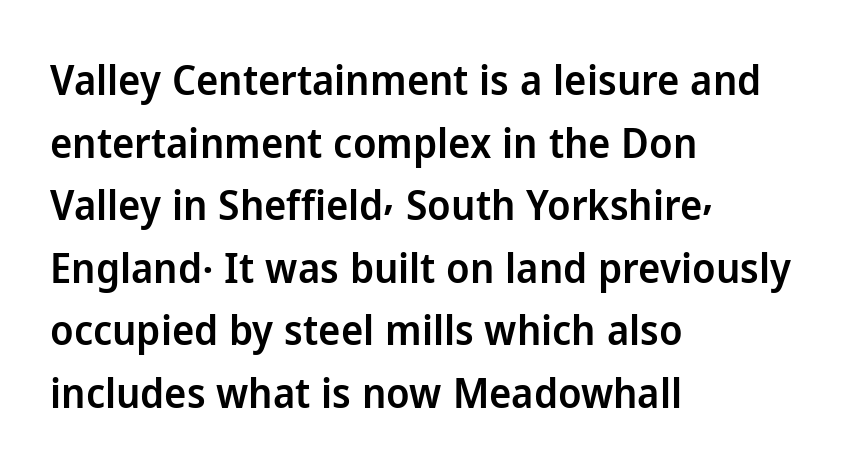
The image shows 42 px semibold sans-serif type, upright; set left-aligned, normal line spacing (1.49x), normal letter spacing, not underlined; low stroke contrast and a medium x-height.
